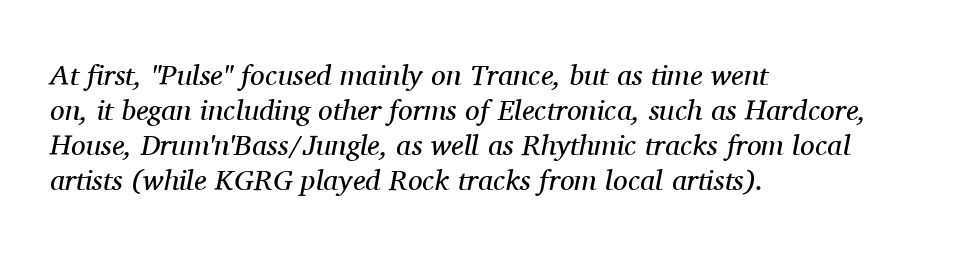
{"serif": "yes", "italic": "yes", "lean": "right", "slant_degrees": 11, "bold": "no", "weight": "regular", "width": "normal", "stroke_contrast": "medium", "x_height": "medium", "monospaced": "no", "underline": "no", "align": "left", "line_spacing_ratio": 1.21, "letter_spacing": "normal", "letter_spacing_em": 0.0, "glyph_px": 29}
